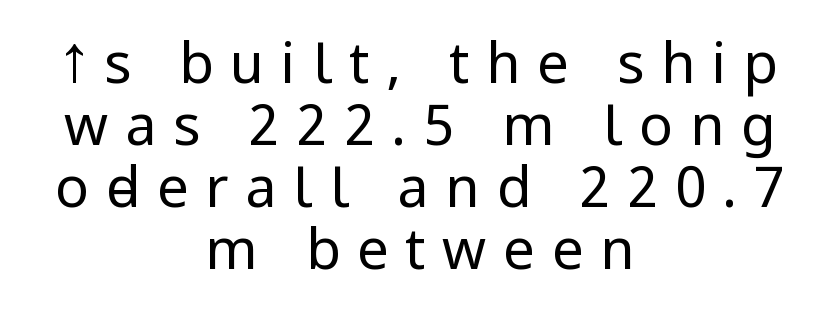
The image shows 56 px regular-weight, condensed sans-serif type, upright; set centered, tight line spacing (1.11x), unusually wide letter spacing (+0.3 em), not underlined; low stroke contrast.
